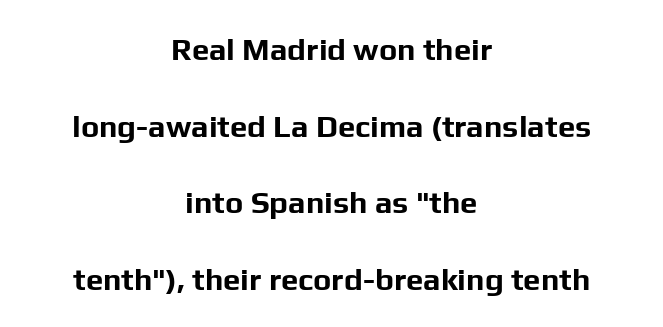
The image shows 31 px bold sans-serif type, upright; set centered, loose line spacing (2.47x), normal letter spacing, not underlined; low stroke contrast and a medium x-height.
